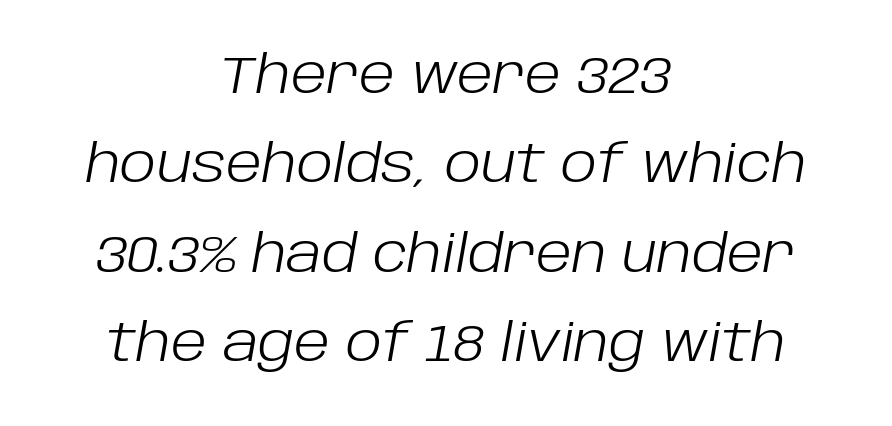
Q: Is the text bold? A: No.
Q: Is the text italic (slanted)? A: Yes, it leans right by about 10 degrees.
Q: Is the text underlined? A: No.
Q: How is the paragraph aligned? A: Centered.
Q: Is the spacing between letters normal or unusually wide? A: Normal.
Q: Width (condensed, normal, or wide)? A: Normal.
Q: Stroke contrast? A: Low.
Q: x-height? A: Large.
Q: Monospaced? A: No.
